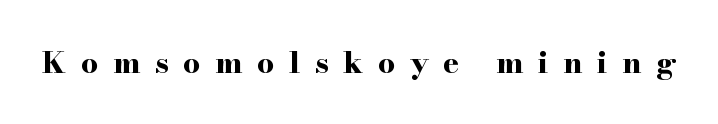
The image shows 30 px bold, wide serif type, upright; set unusually wide letter spacing (+0.49 em), not underlined; high stroke contrast and a small x-height.
